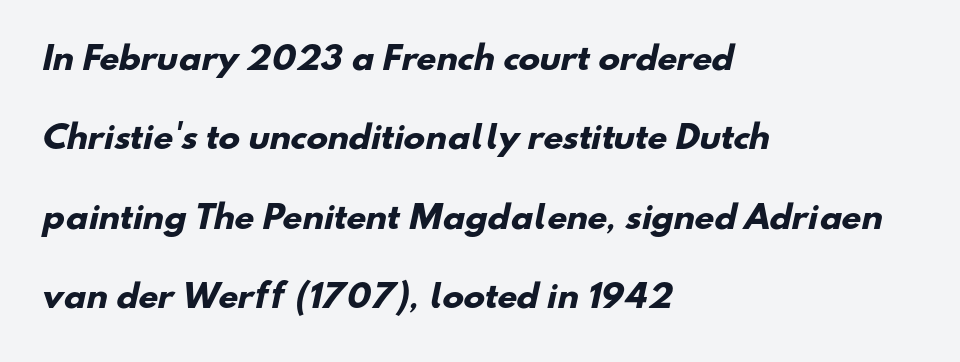
Q: Is the text bold? A: Yes.
Q: Is the typeface a serif or a sans-serif typeface? A: Sans-serif.
Q: Is the text underlined? A: No.
Q: How is the paragraph aligned? A: Left-aligned.
Q: Is the spacing between letters normal or unusually wide? A: Normal.
Q: Is the spacing between lines tight, normal or loose? A: Loose.
Q: Width (condensed, normal, or wide)? A: Normal.
Q: Stroke contrast? A: Low.
Q: x-height? A: Small.
Q: Monospaced? A: No.
